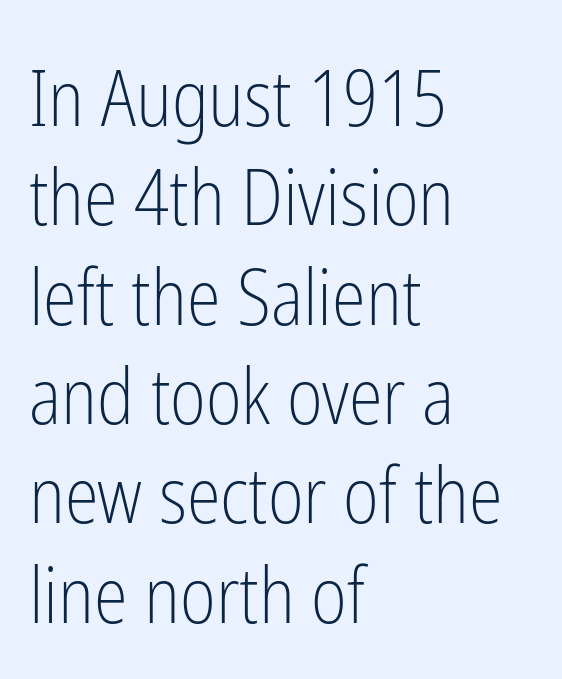
{"serif": "no", "italic": "no", "bold": "no", "weight": "light", "width": "condensed", "stroke_contrast": "low", "x_height": "medium", "monospaced": "no", "underline": "no", "align": "left", "line_spacing": "normal", "line_spacing_ratio": 1.29, "letter_spacing": "normal", "letter_spacing_em": 0.0, "glyph_px": 77}
